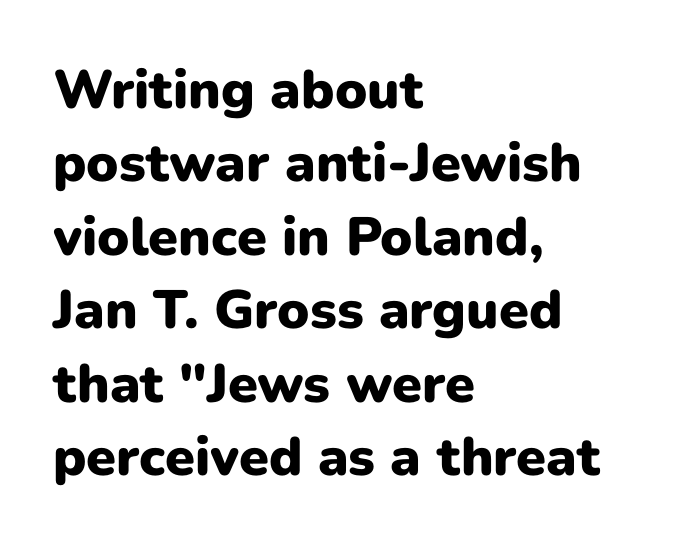
{"serif": "no", "italic": "no", "bold": "yes", "weight": "heavy", "width": "normal", "stroke_contrast": "low", "x_height": "medium", "monospaced": "no", "underline": "no", "align": "left", "line_spacing": "normal", "line_spacing_ratio": 1.36, "letter_spacing": "normal", "letter_spacing_em": 0.0, "glyph_px": 54}
